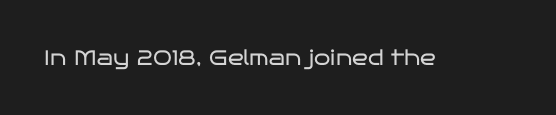
The image shows 21 px text type, upright; set normal letter spacing, not underlined.
